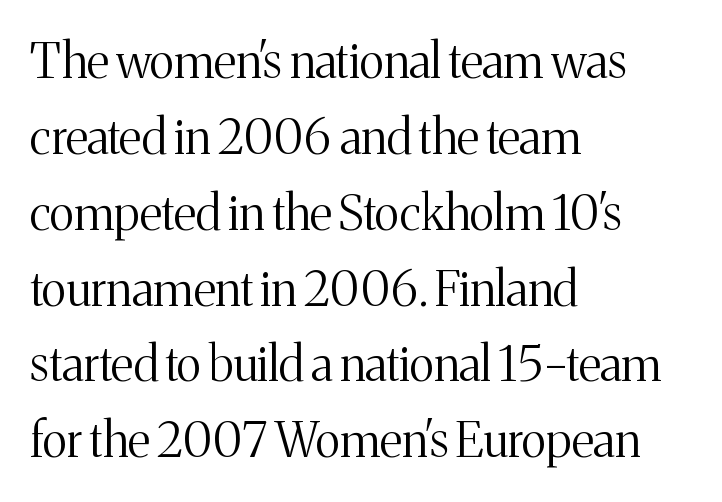
Ascenders rise straight up at ninety degrees. The face used here is proportionally spaced, like ordinary book or web type. The line-height multiplier appears to be the usual default. Anything drawn beneath the words? Only blank space.
